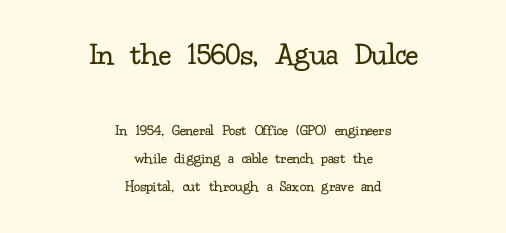
{"serif": "yes", "italic": "no", "bold": "no", "weight": "regular", "width": "normal", "stroke_contrast": "low", "x_height": "small", "monospaced": "no", "underline": "no", "align": "center", "line_spacing_ratio": 1.77, "letter_spacing": "normal", "letter_spacing_em": 0.0, "larger_block": "first", "size_ratio": 2.06, "glyph_px": 33}
